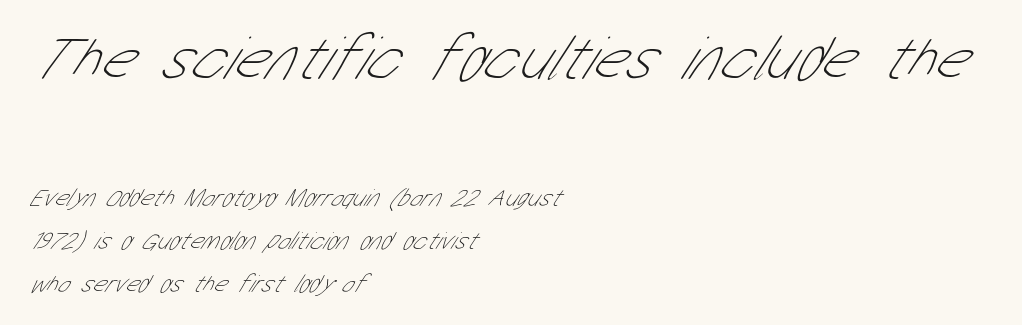
{"serif": "no", "bold": "no", "weight": "thin", "width": "condensed", "stroke_contrast": "low", "x_height": "medium", "monospaced": "no", "underline": "no", "align": "left", "line_spacing_ratio": 1.71, "letter_spacing": "normal", "letter_spacing_em": 0.0, "larger_block": "first", "size_ratio": 2.52, "glyph_px": 63}
